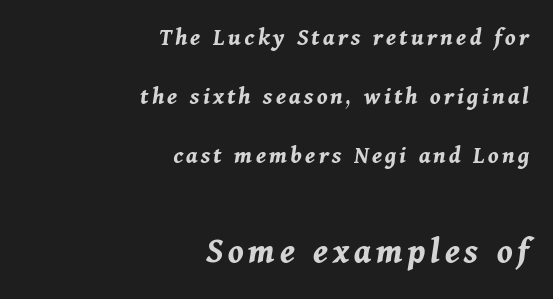
Q: Is the text bold? A: Yes.
Q: Is the text italic (slanted)? A: Yes, it leans right by about 11 degrees.
Q: Is the text underlined? A: No.
Q: How is the paragraph aligned? A: Right-aligned.
Q: Is the spacing between lines tight, normal or loose? A: Loose.
Q: Which block of text is set in a larger size, the first (top) or the second (bottom)? A: The second (bottom) one.
Q: Width (condensed, normal, or wide)? A: Normal.
Q: Stroke contrast? A: Medium.
Q: x-height? A: Medium.
Q: Monospaced? A: No.
